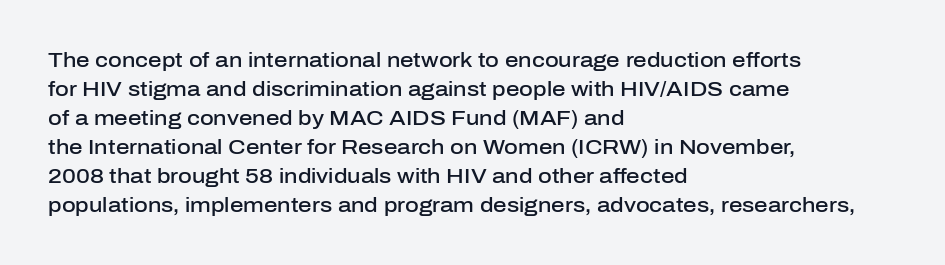
Q: Is the text bold? A: Semi-bold.
Q: Is the text italic (slanted)? A: No, it is upright.
Q: Is the text underlined? A: No.
Q: How is the paragraph aligned? A: Left-aligned.
Q: Is the spacing between letters normal or unusually wide? A: Normal.
Q: Is the spacing between lines tight, normal or loose? A: Normal.
